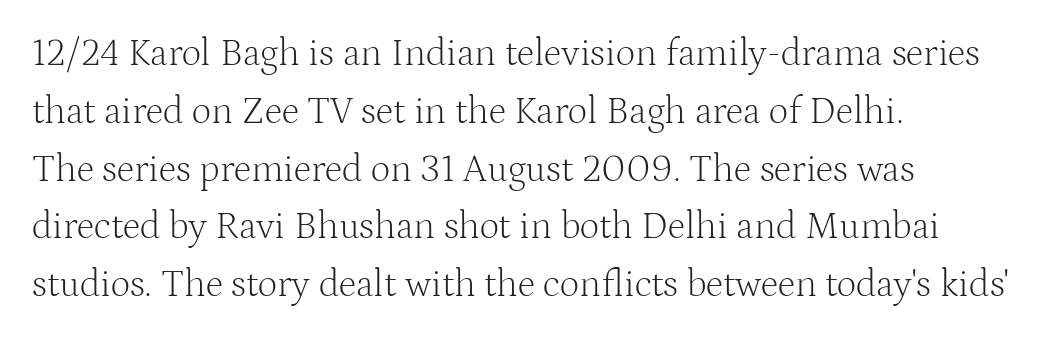
The image shows 38 px light serif type, upright; set left-aligned, normal line spacing (1.52x), normal letter spacing, not underlined; medium stroke contrast and a medium x-height.
